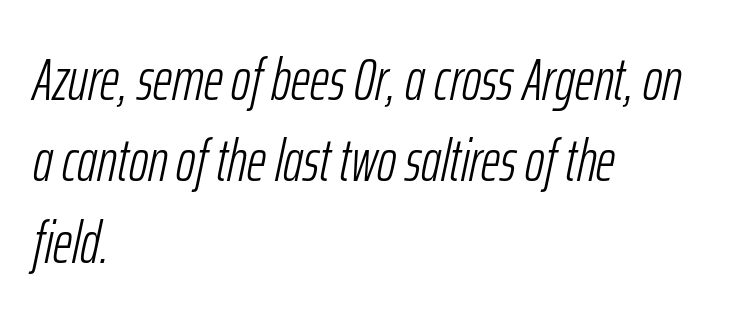
This block has exactly the height ordinary leading produces. Here the glyphs are tracked normally, forming tight word shapes. Nobody drew a line under any word here. Is the block centered? No — it sits flush against the left margin. Proportional: the letters do not fall into vertical columns.
